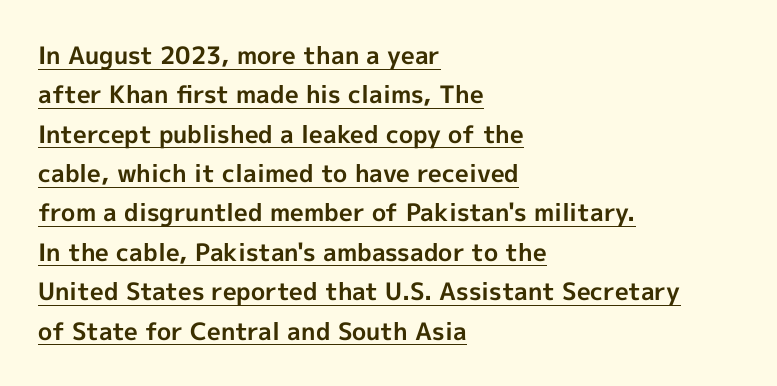
The letters sit at their default tracking, neither squeezed nor spread. Underlining? Definitely there. Heft: maximum for text — a bold. A classic flush-left, rag-right setting is used for this passage. The rendering uses a moderate line-height, typical for paragraphs. Does the lettering tilt? It doesn't — this is upright.
